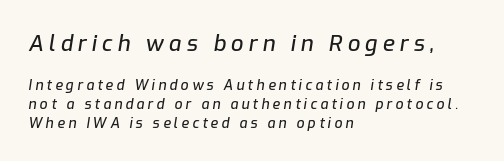
Leading: standard. You get the large type first, then a drop to smaller type. A student would call this left alignment; a typographer would say flush left, rag right. Is the type slanted? Yes — the strokes lean at a clear angle.
